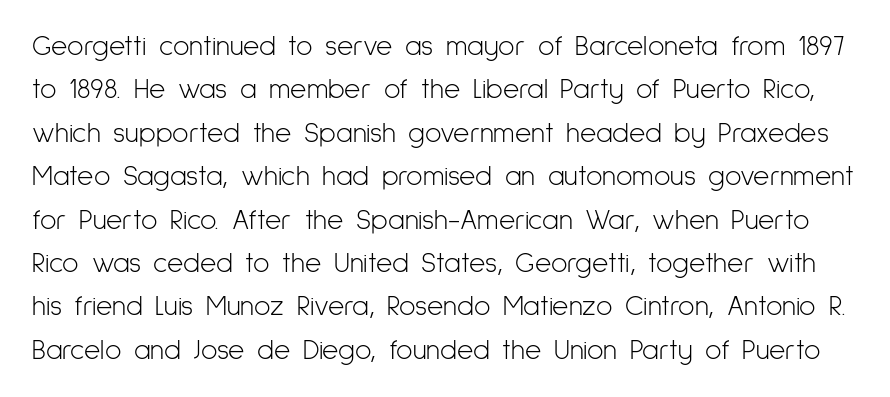
The image shows 28 px light, condensed sans-serif type, upright; set normal line spacing (1.55x), normal letter spacing, not underlined; low stroke contrast and a medium x-height.
